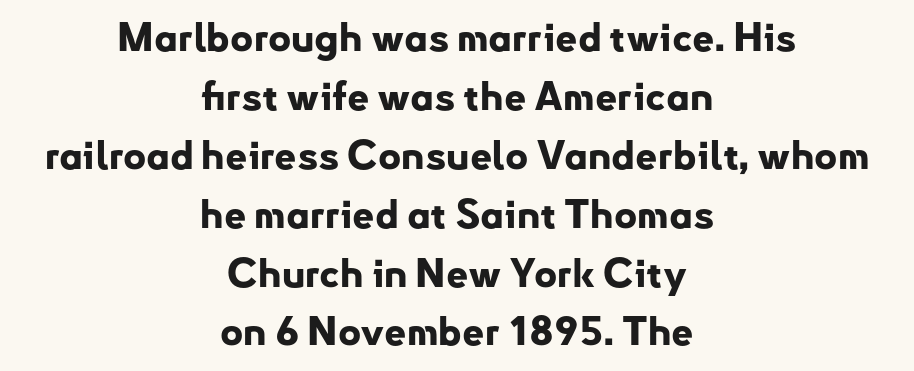
One-word summary of the alignment: center. This sample has the flowing, uneven cadence of proportional lettering. This rendering employs a face without finishing strokes, i.e., a sans-serif. Compared with an ordinary text face, these strokes are far heavier — a full bold.
